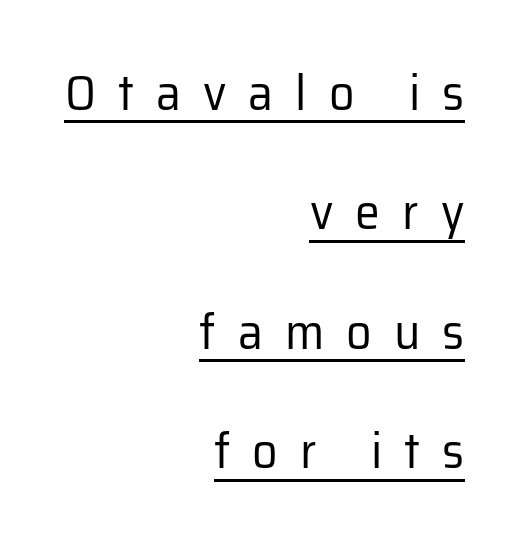
The image shows 50 px regular-weight sans-serif type, upright; set right-aligned, loose line spacing (2.39x), unusually wide letter spacing (+0.44 em), underlined; low stroke contrast and a medium x-height.
